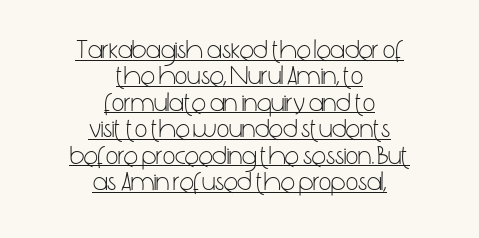
The image shows 27 px text type, upright; set centered, tight line spacing (0.98x), normal letter spacing, underlined.
